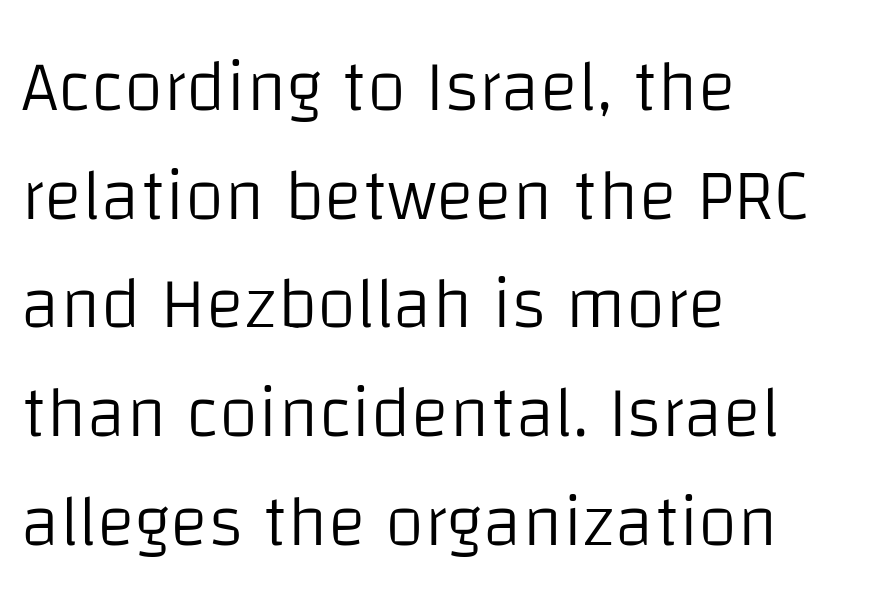
{"serif": "no", "italic": "no", "bold": "no", "weight": "light", "width": "normal", "stroke_contrast": "low", "x_height": "large", "monospaced": "no", "underline": "no", "align": "left", "line_spacing": "normal", "line_spacing_ratio": 1.51, "letter_spacing": "normal", "letter_spacing_em": 0.0, "glyph_px": 72}
